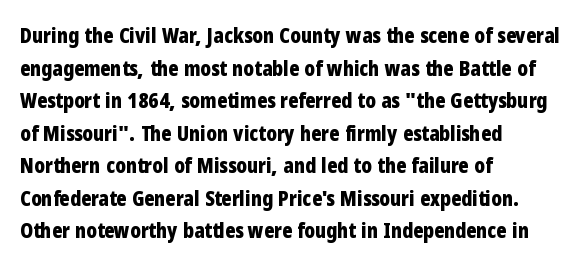
{"italic": "no", "bold": "yes", "underline": "no", "align": "left", "line_spacing": "normal", "line_spacing_ratio": 1.55, "letter_spacing": "normal", "letter_spacing_em": 0.0, "glyph_px": 21}
